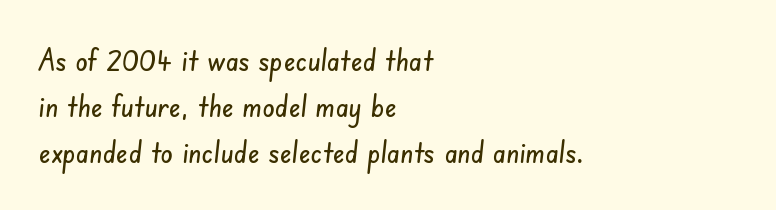
The image shows 31 px condensed sans-serif type; set left-aligned, normal line spacing (1.48x), normal letter spacing, not underlined; low stroke contrast and a small x-height.
